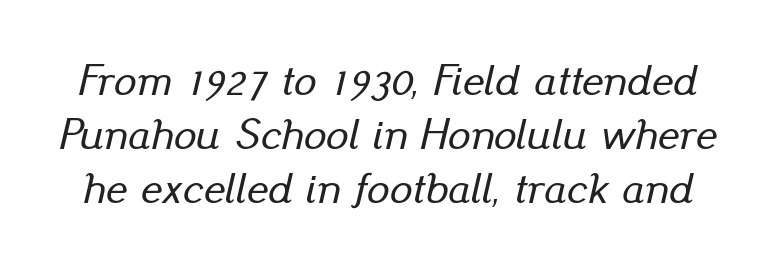
Q: Is the text italic (slanted)? A: Yes, it leans right by about 13 degrees.
Q: Is the text underlined? A: No.
Q: Is the spacing between letters normal or unusually wide? A: Normal.
Q: Width (condensed, normal, or wide)? A: Normal.
Q: Stroke contrast? A: Low.
Q: x-height? A: Small.
Q: Monospaced? A: No.
